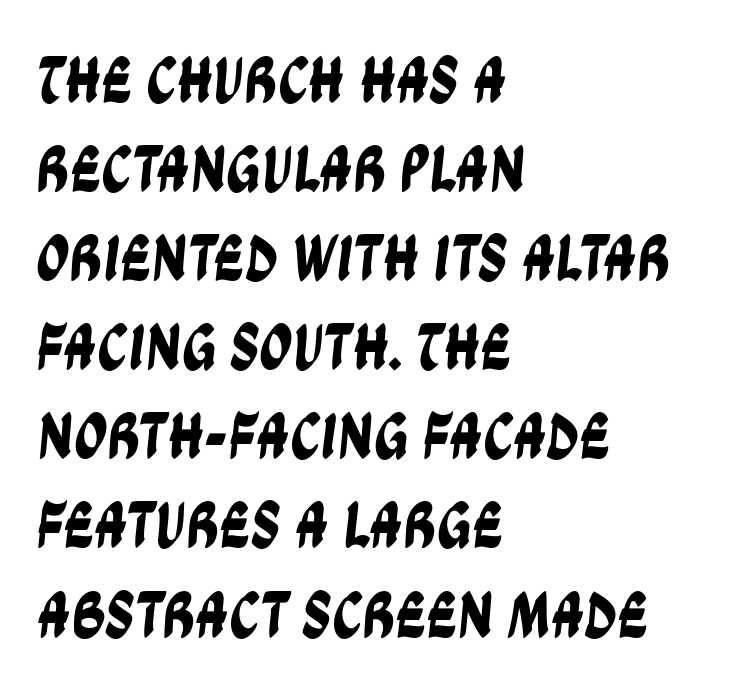
{"serif": "no", "width": "condensed", "stroke_contrast": "low", "x_height": "large", "monospaced": "no", "underline": "no", "align": "left", "line_spacing": "normal", "line_spacing_ratio": 1.35, "letter_spacing": "normal", "letter_spacing_em": 0.0, "glyph_px": 66}
